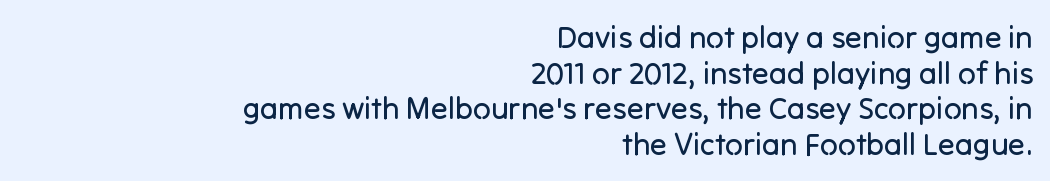
In CSS terms this would be text-align: right. Tracking value appears to be zero — textbook default spacing. Serif or sans? Sans — the stroke terminals are bare. Caption: face not bold, strokes unweighted.
